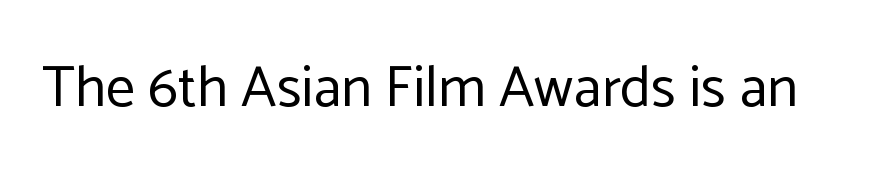
The image shows 58 px regular-weight sans-serif type, upright; set normal letter spacing, not underlined; low stroke contrast and a medium x-height.
